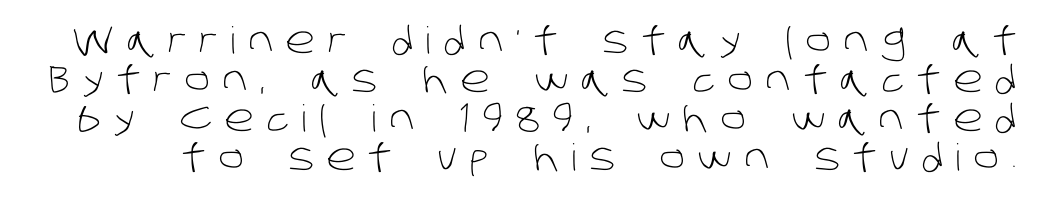
Q: Is the text bold? A: No.
Q: Is the typeface a serif or a sans-serif typeface? A: Sans-serif.
Q: Is the text underlined? A: No.
Q: Is the spacing between letters normal or unusually wide? A: Unusually wide.
Q: Is the spacing between lines tight, normal or loose? A: Tight.
Q: Width (condensed, normal, or wide)? A: Normal.
Q: Stroke contrast? A: Low.
Q: x-height? A: Large.
Q: Monospaced? A: No.
